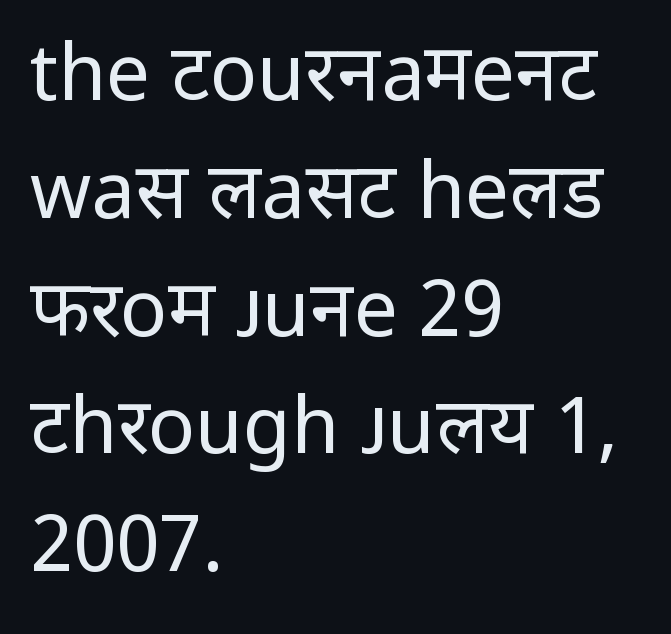
{"serif": "no", "italic": "no", "bold": "no", "weight": "regular", "width": "normal", "stroke_contrast": "low", "x_height": "medium", "monospaced": "no", "underline": "no", "align": "left", "line_spacing": "normal", "line_spacing_ratio": 1.51, "letter_spacing": "normal", "letter_spacing_em": 0.0, "glyph_px": 78}
